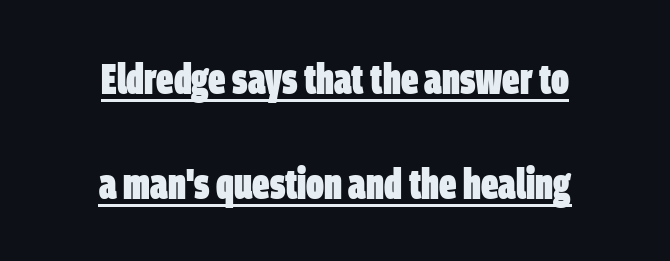
Q: Is the text bold? A: Yes.
Q: Is the typeface a serif or a sans-serif typeface? A: Sans-serif.
Q: Is the text underlined? A: Yes.
Q: How is the paragraph aligned? A: Centered.
Q: Is the spacing between letters normal or unusually wide? A: Normal.
Q: Is the spacing between lines tight, normal or loose? A: Loose.
Q: Width (condensed, normal, or wide)? A: Condensed.
Q: Stroke contrast? A: Low.
Q: x-height? A: Large.
Q: Monospaced? A: No.
